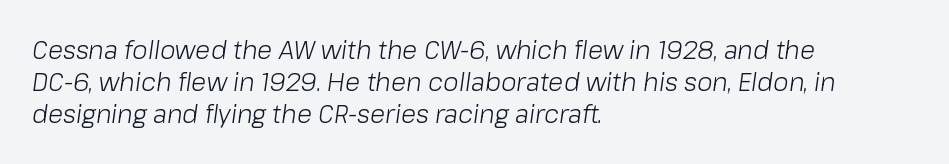
Tall strokes in this sample are angled rather than plumb. Nothing heavy about these letters — not bold at all. Horizontally, the lines are justified to the leading edge only. Each row of text sits above clean, open space.
